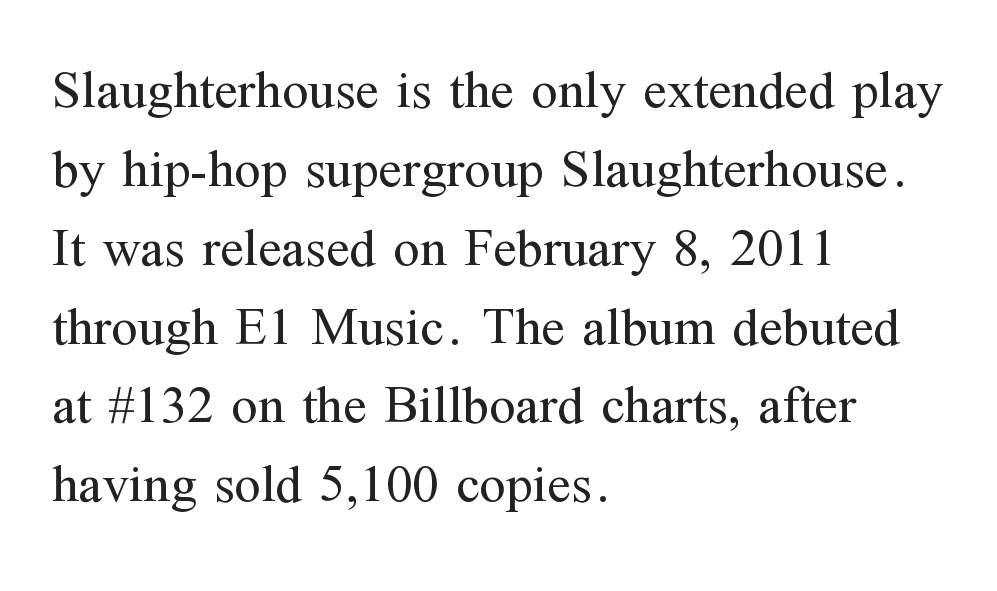
{"serif": "yes", "italic": "no", "bold": "no", "weight": "regular", "width": "normal", "stroke_contrast": "medium", "x_height": "medium", "monospaced": "no", "underline": "no", "align": "left", "line_spacing": "normal", "line_spacing_ratio": 1.46, "letter_spacing": "normal", "letter_spacing_em": 0.0, "glyph_px": 54}
